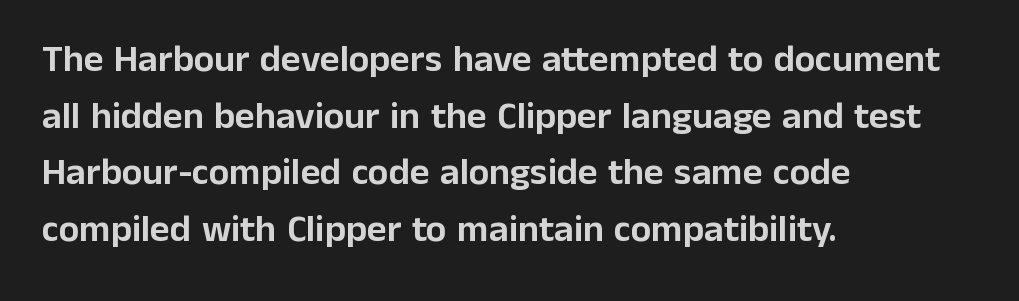
Inter-character spacing is left at the font's built-in metrics. The designer went with a sans here, leaving each stem footless. Is the block centered? No — it sits flush against the left margin. Italic: no, the glyphs are upright roman.
